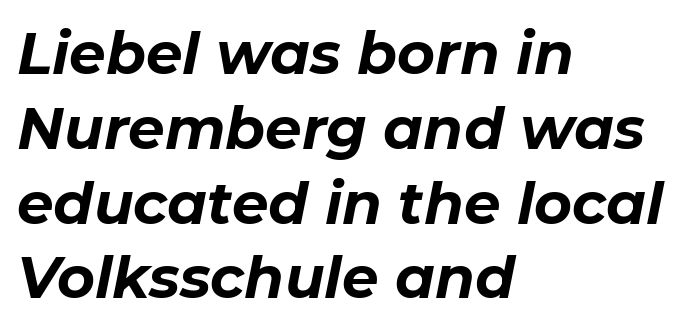
{"italic": "yes", "lean": "right", "slant_degrees": 11, "bold": "yes", "weight": "bold", "width": "normal", "stroke_contrast": "low", "x_height": "medium", "monospaced": "no", "underline": "no", "align": "left", "line_spacing": "normal", "line_spacing_ratio": 1.29, "letter_spacing": "normal", "letter_spacing_em": 0.0, "glyph_px": 58}
